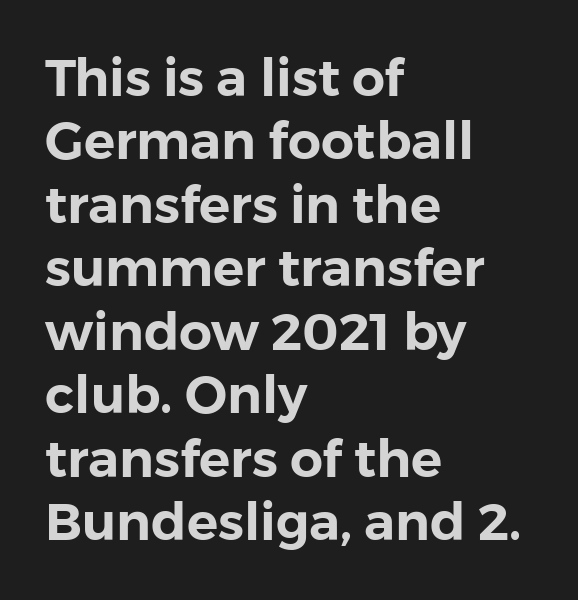
The image shows 52 px sans-serif type, upright; set left-aligned, line spacing 1.22x, normal letter spacing, not underlined; a medium x-height.
